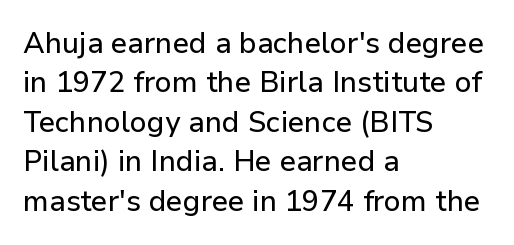
Visually the block forms a straight wall on the left and a jagged coastline on the right. How are the letters spaced? Ordinarily, with no added tracking. The font family rendered here belongs to the sans-serif group. Upright lettering throughout. Underlining? Definitely not there. Compared with typical paragraphs, the rows here are spaced about the same.
